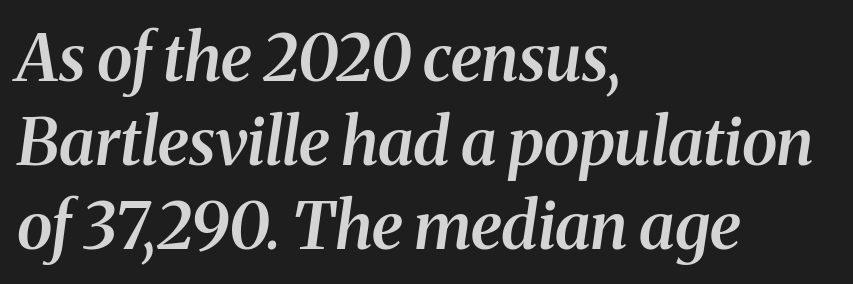
{"serif": "yes", "italic": "yes", "lean": "right", "slant_degrees": 8, "bold": "semi", "weight": "semibold", "width": "normal", "stroke_contrast": "medium", "x_height": "medium", "monospaced": "no", "underline": "no", "align": "left", "line_spacing": "normal", "line_spacing_ratio": 1.29, "letter_spacing": "normal", "letter_spacing_em": 0.0, "glyph_px": 65}
